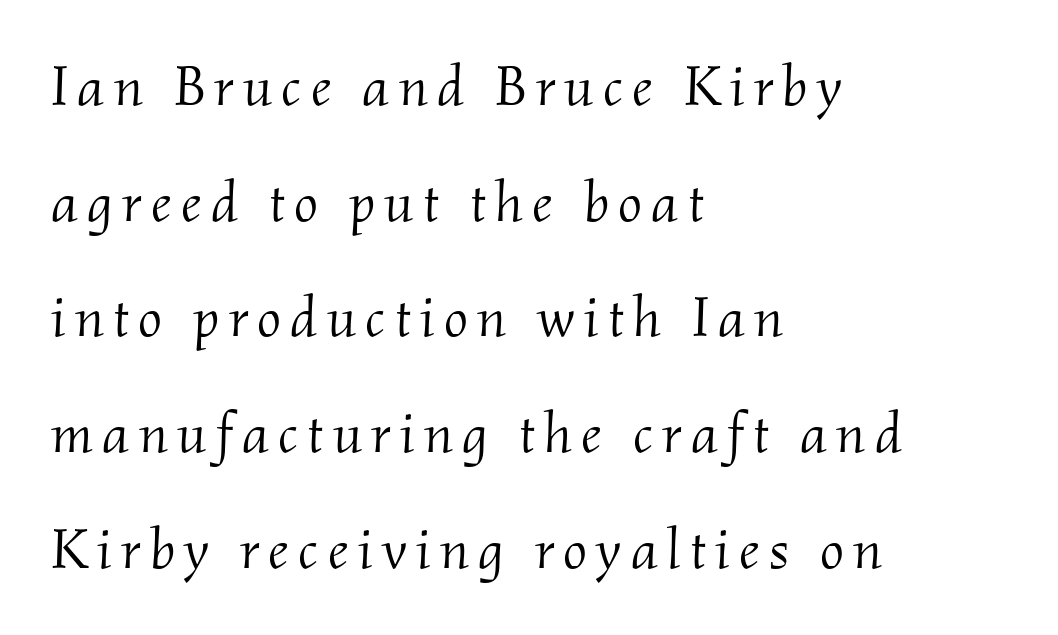
The image shows 57 px light serif type, italic (leaning right); set left-aligned, loose line spacing (2.03x), not underlined; medium stroke contrast and a small x-height.
